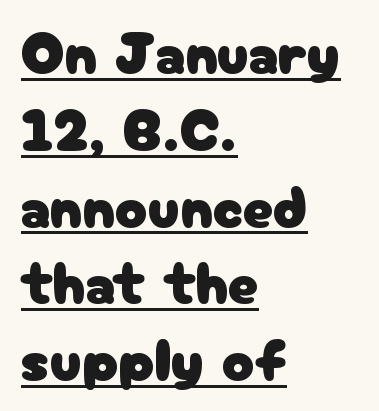
Q: Is the text italic (slanted)? A: No, it is upright.
Q: Is the typeface a serif or a sans-serif typeface? A: Sans-serif.
Q: Is the text underlined? A: Yes.
Q: How is the paragraph aligned? A: Left-aligned.
Q: Is the spacing between letters normal or unusually wide? A: Normal.
Q: Is the spacing between lines tight, normal or loose? A: Normal.
Q: Width (condensed, normal, or wide)? A: Normal.
Q: Stroke contrast? A: Low.
Q: x-height? A: Medium.
Q: Monospaced? A: No.
